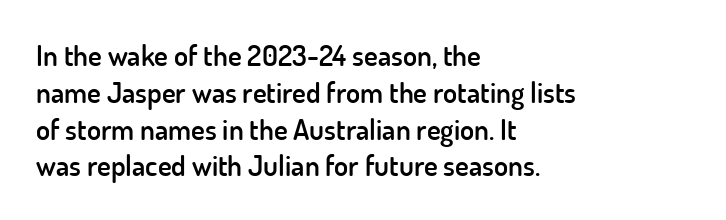
The image shows 29 px semibold sans-serif type, upright; set left-aligned, normal line spacing (1.27x), normal letter spacing, not underlined; low stroke contrast and a small x-height.
